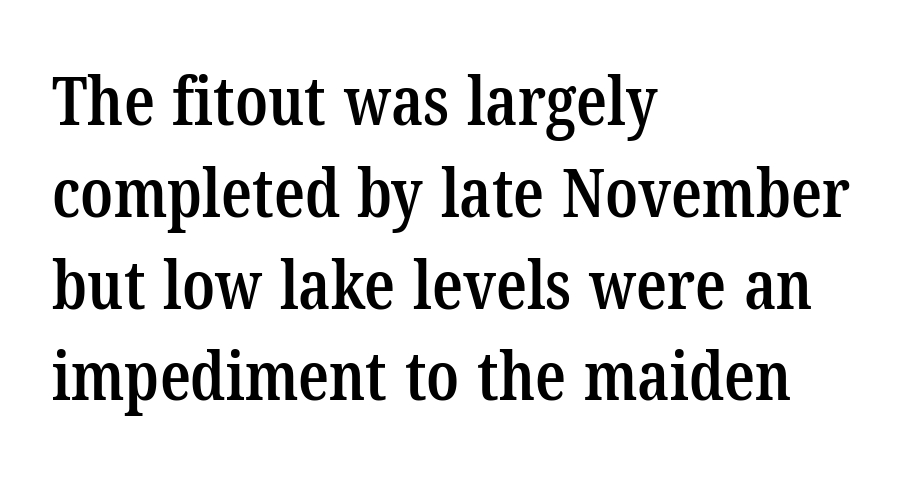
Observe the serifs anchoring each vertical stroke in this sample. The rendering uses a moderate line-height, typical for paragraphs. This sample is left-justified, so line endings fall wherever the words run out. Note the varied advance widths — an 'i' is clearly narrower than an 'm'.
